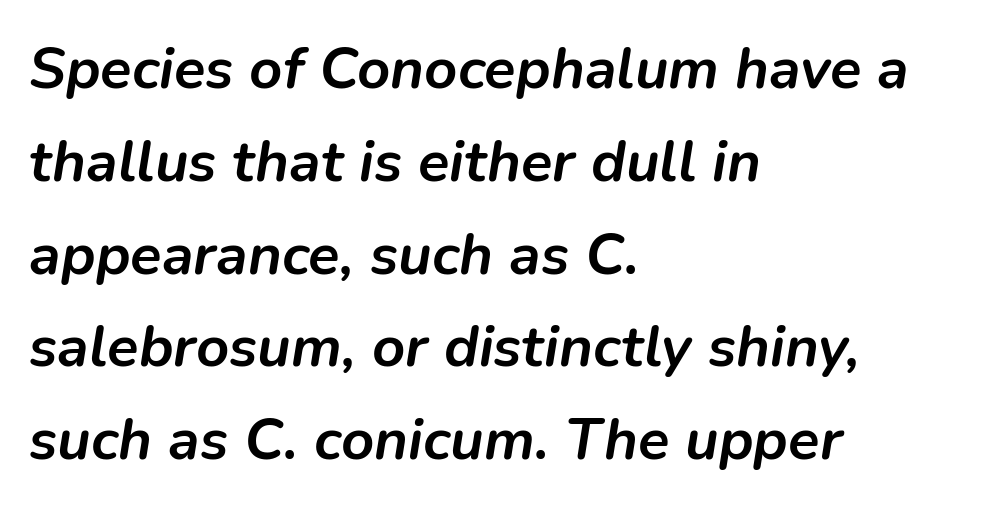
Bare-footed words on every line. The lines in this sample share a left origin and differ only in where they stop. The rendering uses a moderate line-height, typical for paragraphs. Tracking value appears to be zero — textbook default spacing. The whole block is typeset with a tilt. You could not count columns in this text — the font is proportionally spaced.
